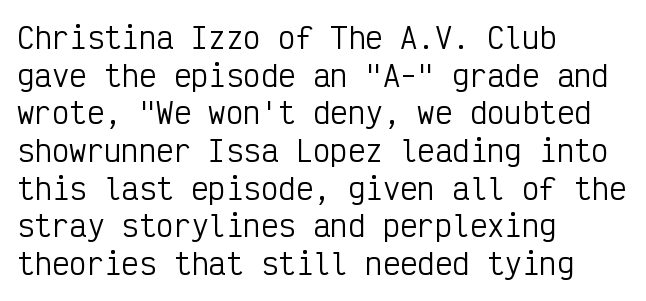
The image shows 29 px regular-weight, condensed sans-serif type, upright, monospaced; set left-aligned, normal line spacing (1.3x), normal letter spacing, not underlined; low stroke contrast and a medium x-height.
